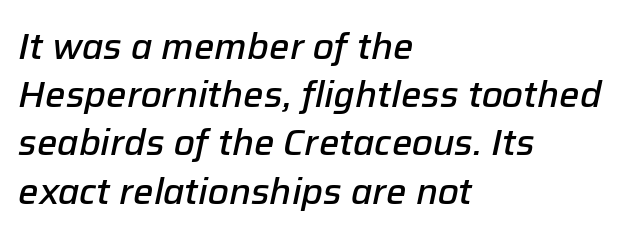
{"italic": "yes", "lean": "right", "slant_degrees": 12, "bold": "semi", "weight": "semibold", "width": "normal", "stroke_contrast": "low", "x_height": "medium", "monospaced": "no", "underline": "no", "align": "left", "line_spacing": "normal", "line_spacing_ratio": 1.34, "letter_spacing": "normal", "letter_spacing_em": 0.0, "glyph_px": 36}
